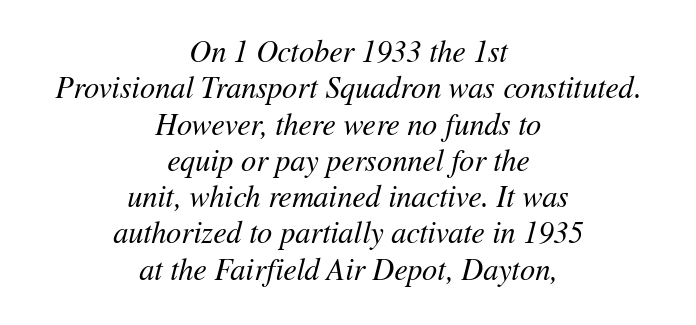
The image shows 30 px regular-weight type, italic (leaning right); set centered, line spacing 1.21x, normal letter spacing, not underlined; medium stroke contrast and a medium x-height.
